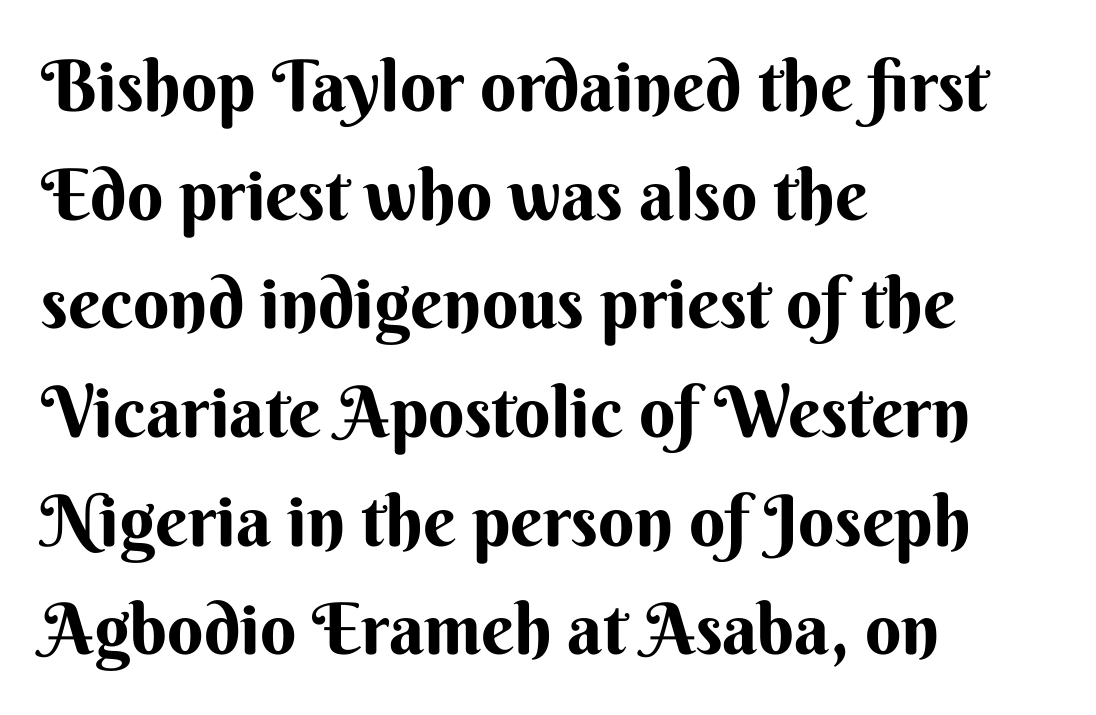
Honestly, the letter spacing is just normal — you wouldn't notice it. A typesetter would label this face a sans. Italic? Not at all — the glyphs are vertical. The font is running at its bold setting. How would I describe the line gaps? Plain and ordinary.
